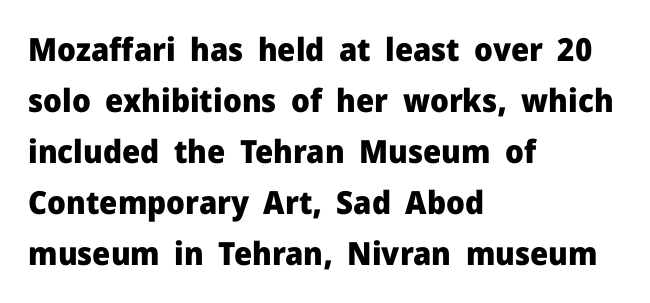
{"serif": "no", "italic": "no", "bold": "yes", "weight": "heavy", "width": "normal", "stroke_contrast": "low", "x_height": "medium", "monospaced": "no", "underline": "no", "align": "left", "line_spacing": "normal", "line_spacing_ratio": 1.59, "letter_spacing": "normal", "letter_spacing_em": 0.0, "glyph_px": 32}
